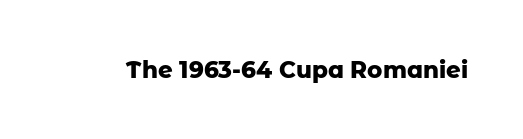
Notice how thick the strokes are: this is what a full bold looks like. In terms of letterspacing, this is plain default setting. The specimen omits any rule beneath the text block's lines. The lettering stays uniformly vertical, giving the passage a roman look.
